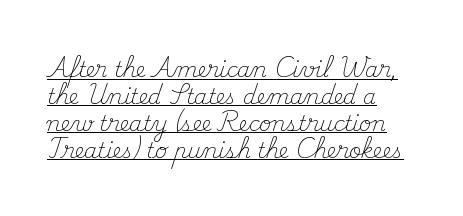
Notice how descenders clear the ascenders below comfortably — that's standard leading. Quick note: underline on. Does extra space separate the letters? No, they use regular spacing.
